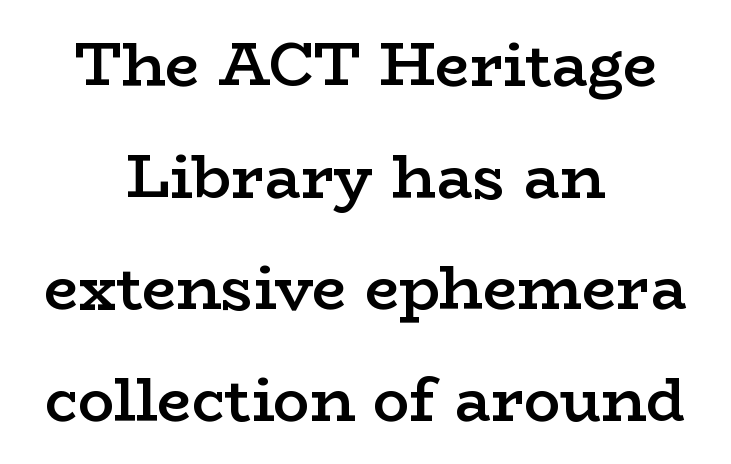
The image shows 61 px semibold, wide serif type, upright; set centered, line spacing 1.83x, normal letter spacing, not underlined; low stroke contrast and a medium x-height.
